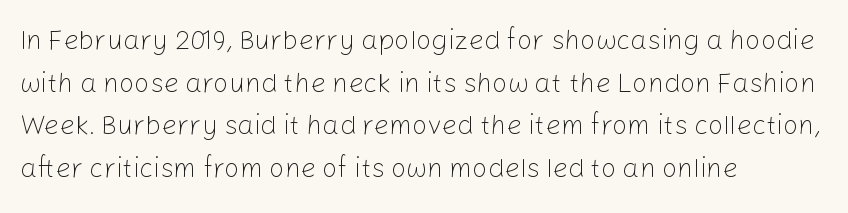
{"italic": "no", "bold": "no", "underline": "no", "align": "left", "line_spacing": "normal", "line_spacing_ratio": 1.58, "letter_spacing": "normal", "letter_spacing_em": 0.0, "glyph_px": 27}
